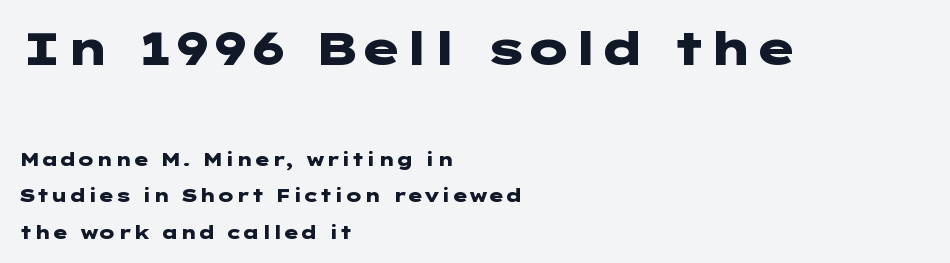
The passage shown has conventional tracking throughout. Compared with a centered layout, this one pins lines to the left instead. These lines were composed using upright roman letters. Whoever set this chose breathing room over compactness in the vertical rhythm. What kind of face is this? One without serifs — a sans. These words are printed bold, with thick strokes throughout.
